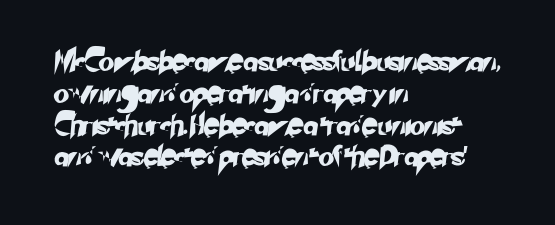
{"underline": "no", "align": "left", "line_spacing": "normal", "line_spacing_ratio": 1.59, "letter_spacing": "normal", "letter_spacing_em": 0.0, "glyph_px": 20}
